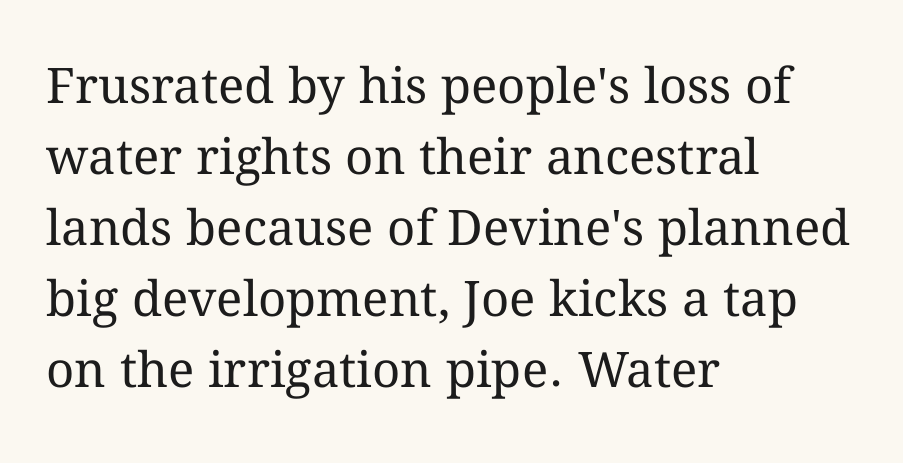
The image shows 49 px regular-weight type, upright; set left-aligned, normal line spacing (1.45x), normal letter spacing, not underlined; medium stroke contrast and a medium x-height.
